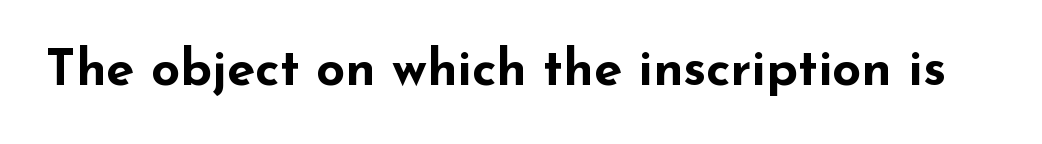
{"serif": "no", "italic": "no", "bold": "yes", "weight": "bold", "width": "wide", "stroke_contrast": "low", "x_height": "small", "monospaced": "no", "underline": "no", "letter_spacing": "normal", "letter_spacing_em": 0.0, "glyph_px": 51}
